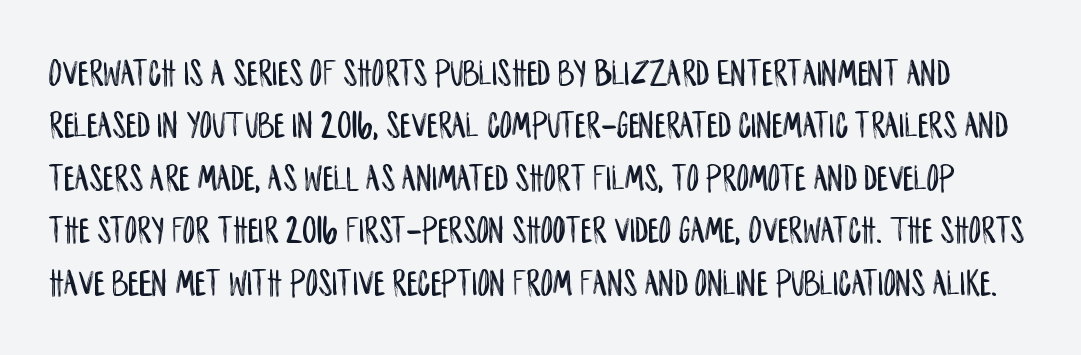
Serifs: no, the terminals of the letterforms are clean. This sample uses plain, unmodified letter spacing. Honestly, there is no underline to notice here at all. Character widths vary here, with narrow letters taking less room than wide ones. A typesetter would mark this as roman, not italic.
